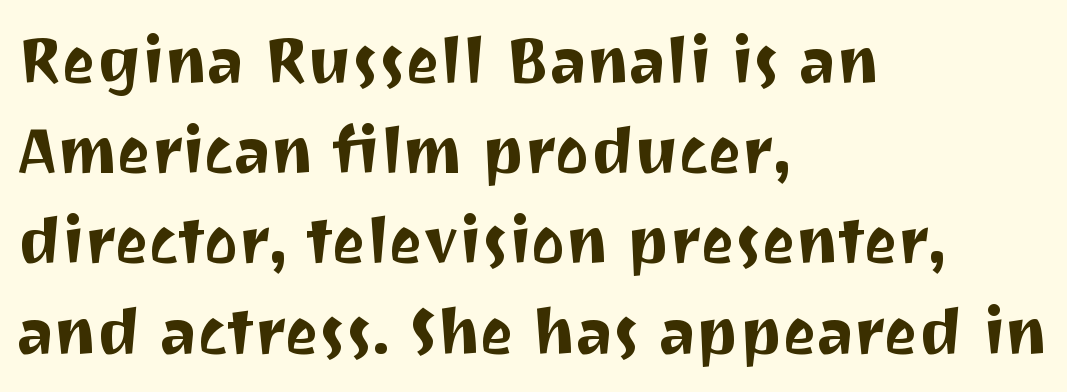
The image shows 64 px sans-serif type, upright; set left-aligned, normal line spacing (1.41x), normal letter spacing, not underlined; medium stroke contrast and a medium x-height.
